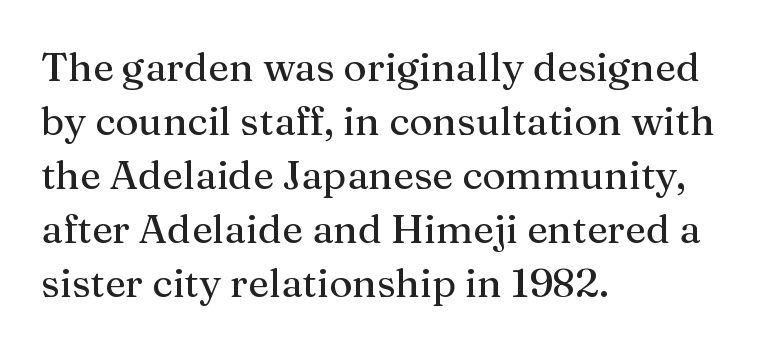
Rows of type keep a routine distance in the vertical direction. Caption: standard tracking, unaltered. You could not count columns in this text — the font is proportionally spaced. A bare baseline throughout the passage.
